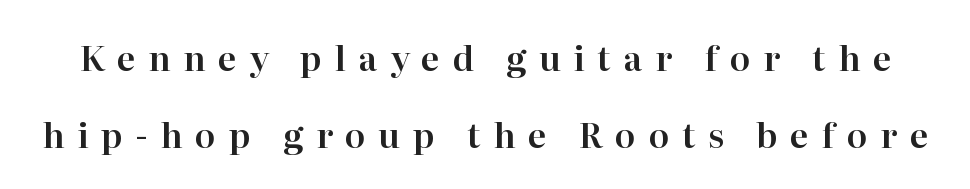
Summary of vertical rhythm: relaxed, with wide interline spacing. Inter-character spacing is expanded well beyond the font's built-in metrics. Do the characters align in a grid? No, the font is proportional. These lines were composed using upright roman letters. Stroke terminals: seriffed. Decoration check: the copy has no underline.
